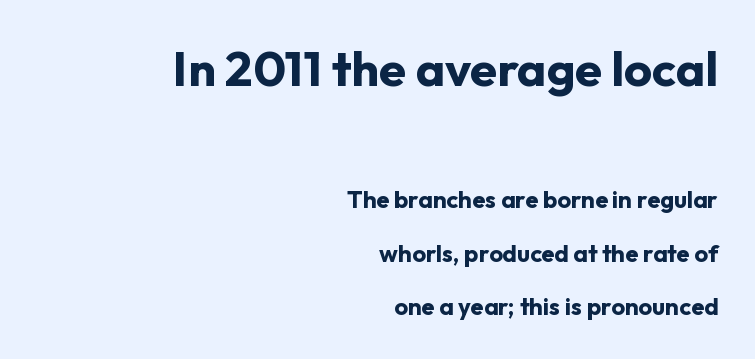
The zone under the glyphs is completely vacant. Reading top to bottom, the characters get smaller at the block break. A typesetter would call this proportional, since set widths differ per character. The designer went with a sans here, leaving each stem footless. Honestly, the letter spacing is just normal — you wouldn't notice it.
